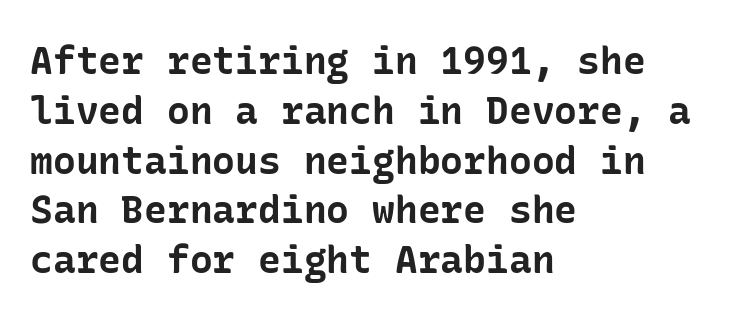
The image shows 38 px bold sans-serif type, upright; set left-aligned, normal line spacing (1.31x), normal letter spacing, not underlined; low stroke contrast and a medium x-height.
